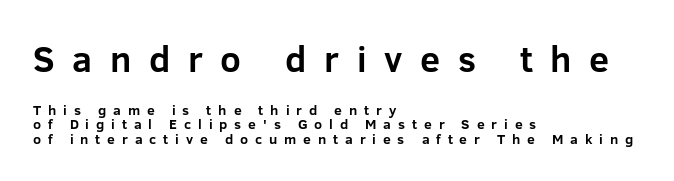
The passage shown is emphatically bold. Is there much room between lines? No — they nearly touch. A bare baseline throughout the passage. Two sizes are in play, and the larger belongs to the first block. The passage shown has open, widely tracked lettering throughout.
